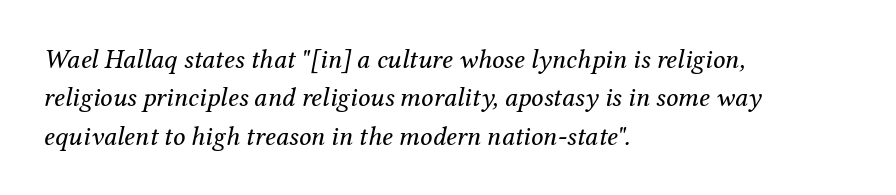
The image shows 27 px text type, italic (leaning right); set left-aligned, normal line spacing (1.42x), normal letter spacing, not underlined.
